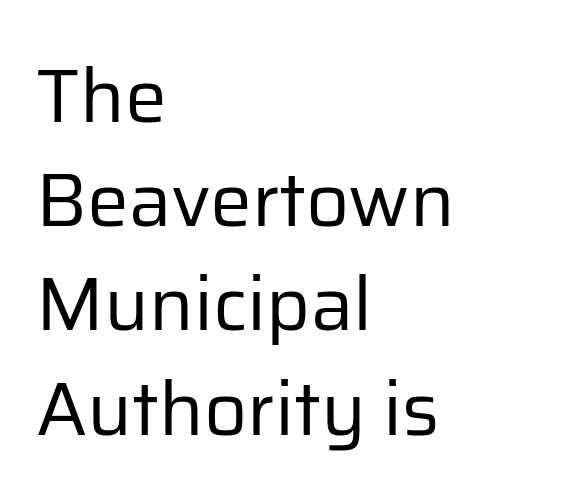
The image shows 75 px regular-weight sans-serif type, upright; set left-aligned, normal line spacing (1.39x), normal letter spacing, not underlined; low stroke contrast and a medium x-height.
